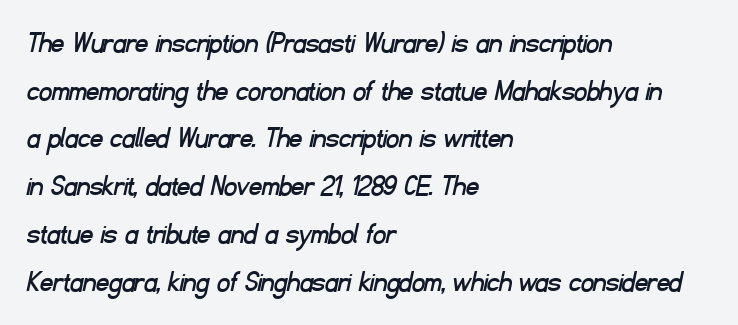
{"serif": "no", "width": "normal", "stroke_contrast": "low", "x_height": "small", "monospaced": "no", "underline": "no", "align": "left", "line_spacing": "normal", "line_spacing_ratio": 1.54, "letter_spacing": "normal", "letter_spacing_em": 0.0, "glyph_px": 31}
